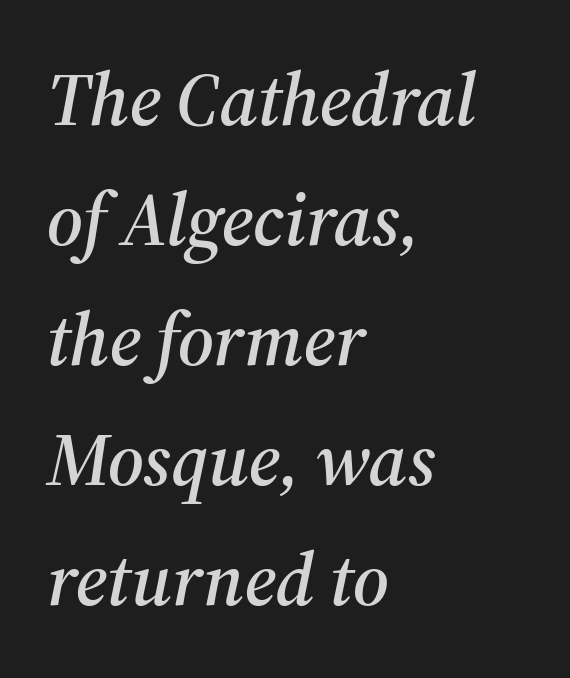
Q: Is the text italic (slanted)? A: Yes, it leans right by about 12 degrees.
Q: Is the typeface a serif or a sans-serif typeface? A: Serif.
Q: Is the text underlined? A: No.
Q: How is the paragraph aligned? A: Left-aligned.
Q: Is the spacing between letters normal or unusually wide? A: Normal.
Q: Is the spacing between lines tight, normal or loose? A: Normal.
Q: Width (condensed, normal, or wide)? A: Normal.
Q: Stroke contrast? A: Medium.
Q: x-height? A: Medium.
Q: Monospaced? A: No.
